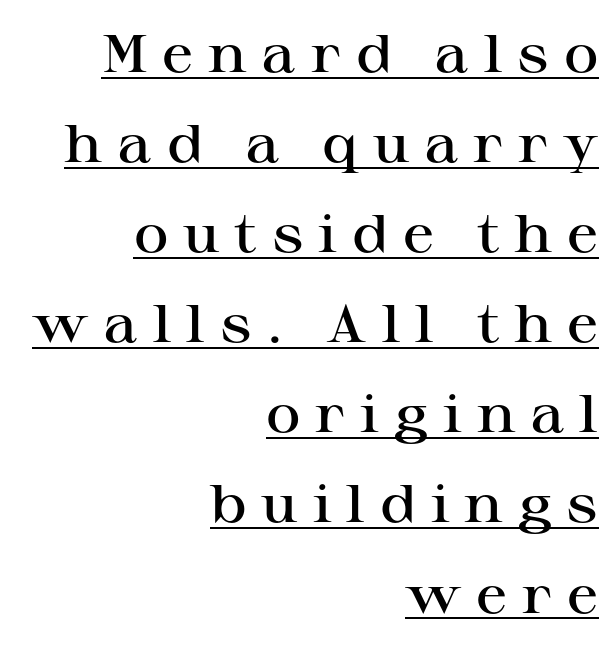
{"serif": "yes", "italic": "no", "bold": "semi", "weight": "semibold", "width": "wide", "stroke_contrast": "high", "x_height": "medium", "monospaced": "no", "underline": "yes", "align": "right", "line_spacing": "normal", "line_spacing_ratio": 1.7, "letter_spacing": "wide", "letter_spacing_em": 0.28, "glyph_px": 53}
